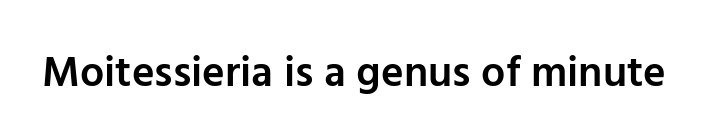
Q: Is the text bold? A: Semi-bold.
Q: Is the text italic (slanted)? A: No, it is upright.
Q: Is the typeface a serif or a sans-serif typeface? A: Sans-serif.
Q: Is the text underlined? A: No.
Q: Is the spacing between letters normal or unusually wide? A: Normal.
Q: Width (condensed, normal, or wide)? A: Normal.
Q: Stroke contrast? A: Low.
Q: x-height? A: Medium.
Q: Monospaced? A: No.
